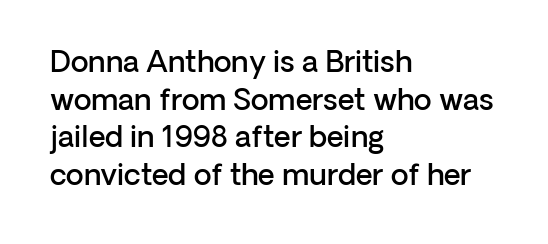
The image shows 29 px semibold sans-serif type, upright; set left-aligned, normal line spacing (1.3x), normal letter spacing, not underlined; low stroke contrast and a medium x-height.
